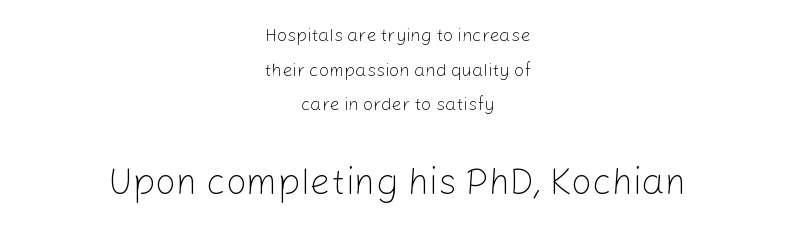
{"serif": "no", "italic": "no", "bold": "no", "weight": "light", "width": "normal", "stroke_contrast": "low", "x_height": "medium", "monospaced": "no", "underline": "no", "align": "center", "line_spacing": "loose", "line_spacing_ratio": 1.92, "letter_spacing": "normal", "letter_spacing_em": 0.0, "larger_block": "second", "size_ratio": 2.06, "glyph_px": 37}
